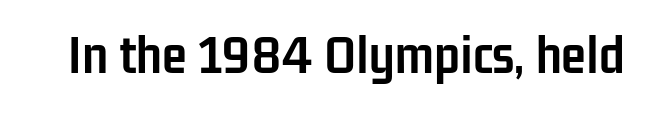
Proportional: the letters do not fall into vertical columns. Nothing unusual about the tracking: characters are spaced as the font intends. No italicization has been applied; the sample stays upright. Unlike a traditional serif, this face leaves its strokes unadorned. The passage shown is emphatically bold. Honestly, there is no underline to notice here at all.
